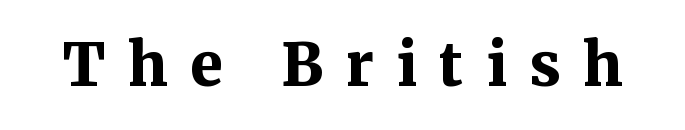
Q: Is the text bold? A: Yes.
Q: Is the text italic (slanted)? A: No, it is upright.
Q: Is the typeface a serif or a sans-serif typeface? A: Serif.
Q: Is the text underlined? A: No.
Q: Is the spacing between letters normal or unusually wide? A: Unusually wide.
Q: Width (condensed, normal, or wide)? A: Normal.
Q: Stroke contrast? A: Medium.
Q: x-height? A: Medium.
Q: Monospaced? A: No.
